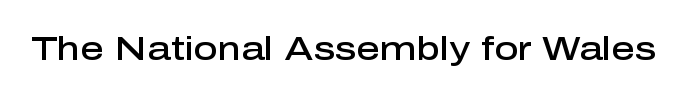
The image shows 33 px semibold sans-serif type, upright; set normal letter spacing, not underlined; low stroke contrast and a medium x-height.
